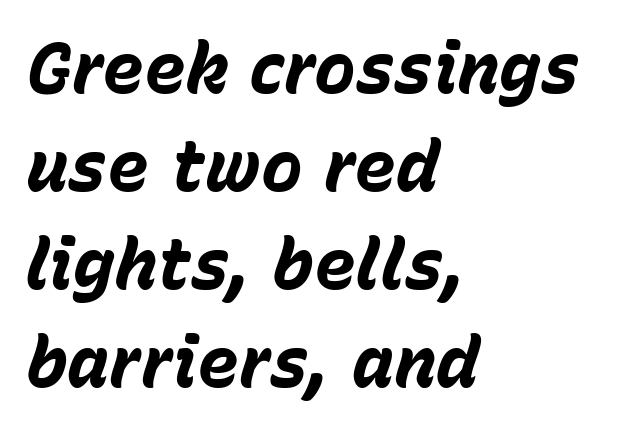
Letter spacing: default. The passage shown is not underscored anywhere. The line-height multiplier appears to be the usual default. I'd describe the lettering as bold — thick and assertive. The paragraph has a hard left edge and a soft right edge. These lines were composed using italics.
